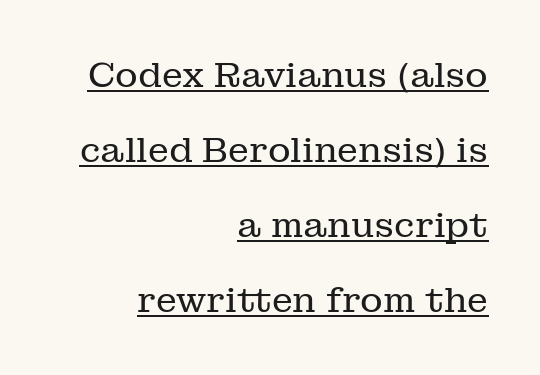
The image shows 35 px regular-weight serif type, upright; set right-aligned, loose line spacing (2.14x), normal letter spacing, underlined; low stroke contrast and a medium x-height.
